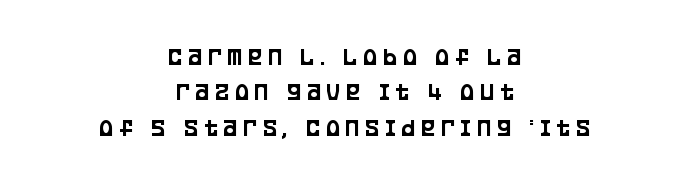
The image shows 26 px text type, upright; set centered, normal line spacing (1.36x), unusually wide letter spacing (+0.23 em), not underlined.
